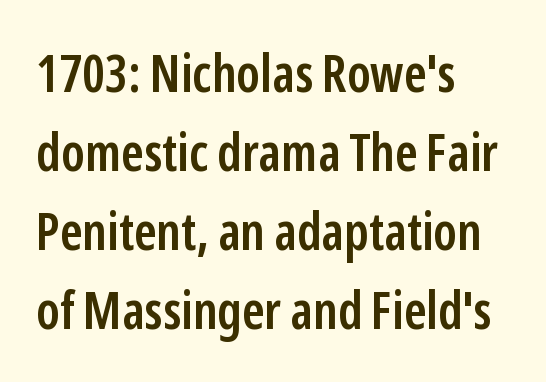
The image shows 52 px semibold, condensed sans-serif type, upright; set left-aligned, normal line spacing (1.52x), normal letter spacing, not underlined; low stroke contrast and a medium x-height.
